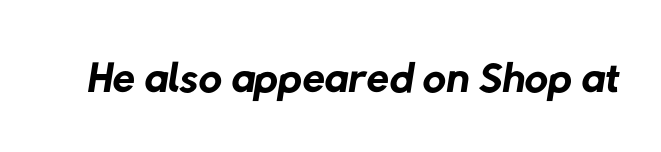
Note: no serifs on the glyphs. No letter is thick-stroked: the sample isn't bold. Underlining? Definitely not there. The letters advance in unequal steps, a hallmark of proportional type.
